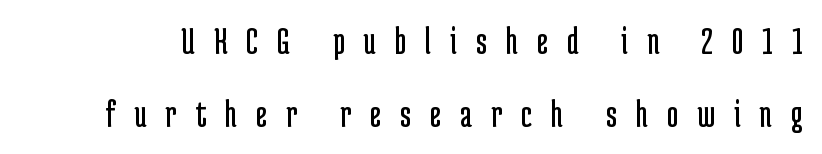
The face used here is a sans, in the tradition of grotesques and geometrics. The line texture is sparse and dotted thanks to wide tracking. The face used here is proportionally spaced, like ordinary book or web type. Beneath every word, the page is bare. Does the lettering tilt? It doesn't — this is upright.
